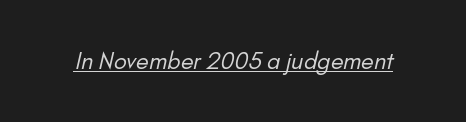
{"bold": "no", "underline": "yes", "letter_spacing": "normal", "letter_spacing_em": 0.0, "glyph_px": 23}
